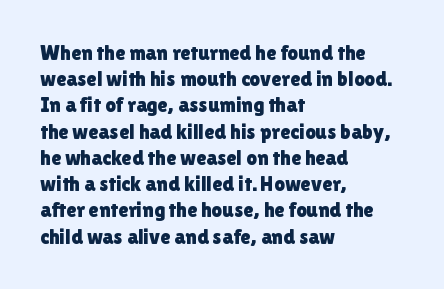
The image shows 21 px text type, upright; set left-aligned, normal line spacing (1.25x), normal letter spacing, not underlined.
